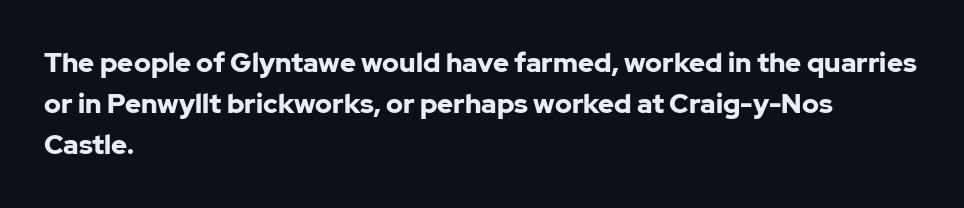
The image shows 27 px bold type, upright; set left-aligned, normal line spacing (1.52x), normal letter spacing, not underlined.
